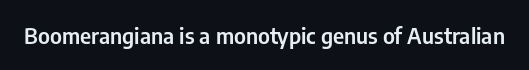
{"italic": "no", "underline": "no", "letter_spacing": "normal", "letter_spacing_em": 0.0, "glyph_px": 22}
